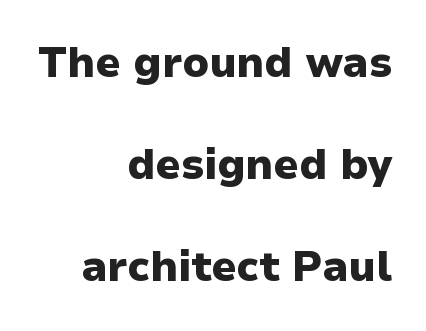
Q: Is the text bold? A: Yes.
Q: Is the text italic (slanted)? A: No, it is upright.
Q: Is the typeface a serif or a sans-serif typeface? A: Sans-serif.
Q: Is the text underlined? A: No.
Q: How is the paragraph aligned? A: Right-aligned.
Q: Is the spacing between letters normal or unusually wide? A: Normal.
Q: Is the spacing between lines tight, normal or loose? A: Loose.
Q: Width (condensed, normal, or wide)? A: Normal.
Q: Stroke contrast? A: Low.
Q: x-height? A: Medium.
Q: Monospaced? A: No.
